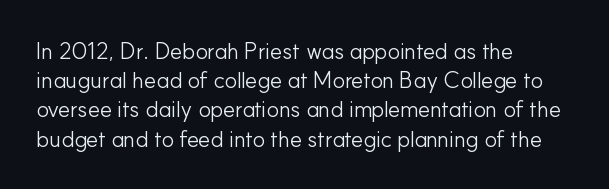
Nothing unusual about the tracking: characters are spaced as the font intends. Caption: multi-line text, flush left, ragged right. How would I describe the line gaps? Plain and ordinary. Unbolded letterforms with no extra heft.
